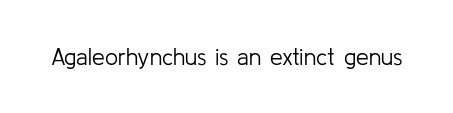
The image shows 23 px text type, upright; set normal letter spacing, not underlined.
